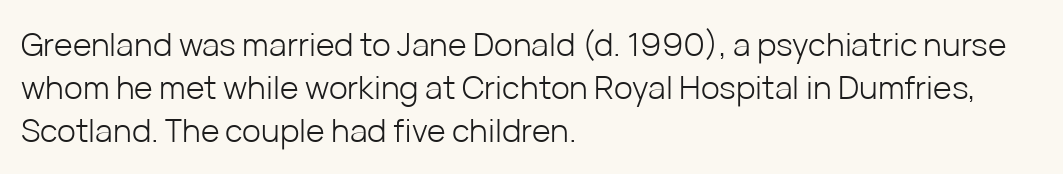
The image shows 32 px light sans-serif type, upright; set left-aligned, normal line spacing (1.35x), normal letter spacing, not underlined; low stroke contrast and a medium x-height.
